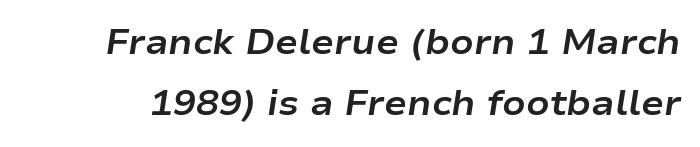
{"italic": "yes", "lean": "right", "slant_degrees": 9, "bold": "yes", "weight": "bold", "width": "wide", "stroke_contrast": "low", "x_height": "medium", "monospaced": "no", "underline": "no", "line_spacing_ratio": 1.8, "letter_spacing": "normal", "letter_spacing_em": 0.0, "glyph_px": 34}
